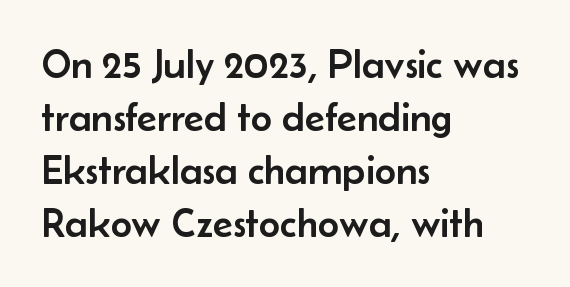
Any mark beneath the type? The region is blank. Words appear dense and cohesive because spacing is normal. Does the copy run flush right? No — it runs flush left. Italic: no, the glyphs are upright roman.
